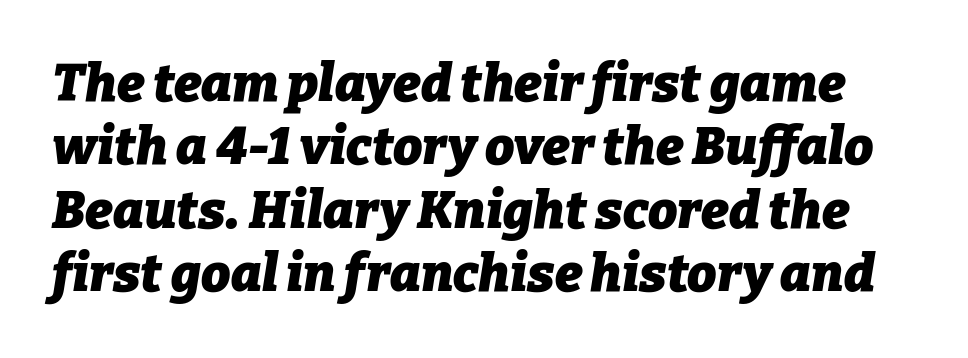
Q: Is the text bold? A: Yes.
Q: Is the text italic (slanted)? A: Yes, it leans right by about 9 degrees.
Q: Is the text underlined? A: No.
Q: Is the spacing between letters normal or unusually wide? A: Normal.
Q: Width (condensed, normal, or wide)? A: Normal.
Q: Stroke contrast? A: Low.
Q: x-height? A: Medium.
Q: Monospaced? A: No.
